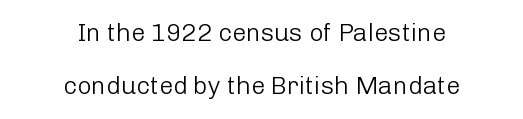
The image shows 25 px text type, upright; set centered, loose line spacing (2.14x), normal letter spacing, not underlined.
